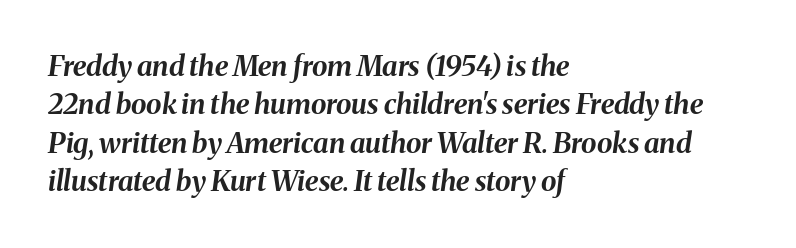
The image shows 28 px bold type, italic (leaning right); set left-aligned, normal line spacing (1.37x), normal letter spacing, not underlined; medium stroke contrast and a medium x-height.
